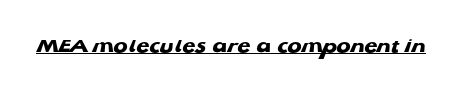
Q: Is the text bold? A: Yes.
Q: Is the text underlined? A: Yes.
Q: Is the spacing between letters normal or unusually wide? A: Normal.
